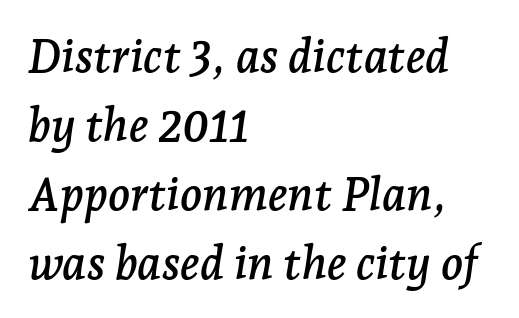
Q: Is the text italic (slanted)? A: Yes, it leans right by about 7 degrees.
Q: Is the typeface a serif or a sans-serif typeface? A: Serif.
Q: Is the text underlined? A: No.
Q: How is the paragraph aligned? A: Left-aligned.
Q: Is the spacing between letters normal or unusually wide? A: Normal.
Q: Is the spacing between lines tight, normal or loose? A: Normal.
Q: Width (condensed, normal, or wide)? A: Normal.
Q: Stroke contrast? A: Low.
Q: x-height? A: Medium.
Q: Monospaced? A: No.
